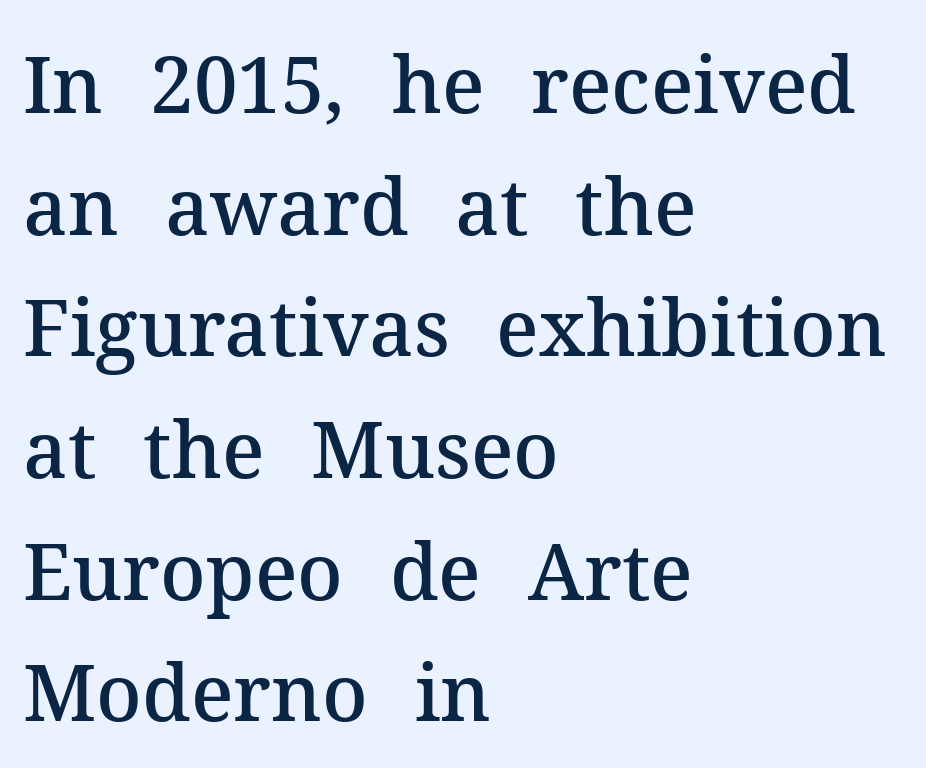
Q: Is the text bold? A: Semi-bold.
Q: Is the text italic (slanted)? A: No, it is upright.
Q: Is the typeface a serif or a sans-serif typeface? A: Serif.
Q: Is the text underlined? A: No.
Q: How is the paragraph aligned? A: Left-aligned.
Q: Is the spacing between letters normal or unusually wide? A: Normal.
Q: Is the spacing between lines tight, normal or loose? A: Normal.
Q: Width (condensed, normal, or wide)? A: Normal.
Q: Stroke contrast? A: Medium.
Q: x-height? A: Medium.
Q: Monospaced? A: No.
